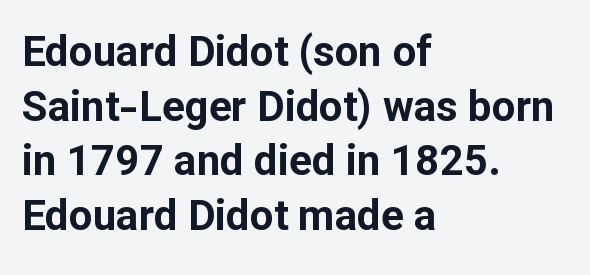
{"serif": "no", "italic": "no", "bold": "yes", "weight": "bold", "width": "normal", "stroke_contrast": "low", "x_height": "medium", "monospaced": "no", "underline": "no", "align": "left", "line_spacing": "normal", "line_spacing_ratio": 1.3, "letter_spacing": "normal", "letter_spacing_em": 0.0, "glyph_px": 42}
